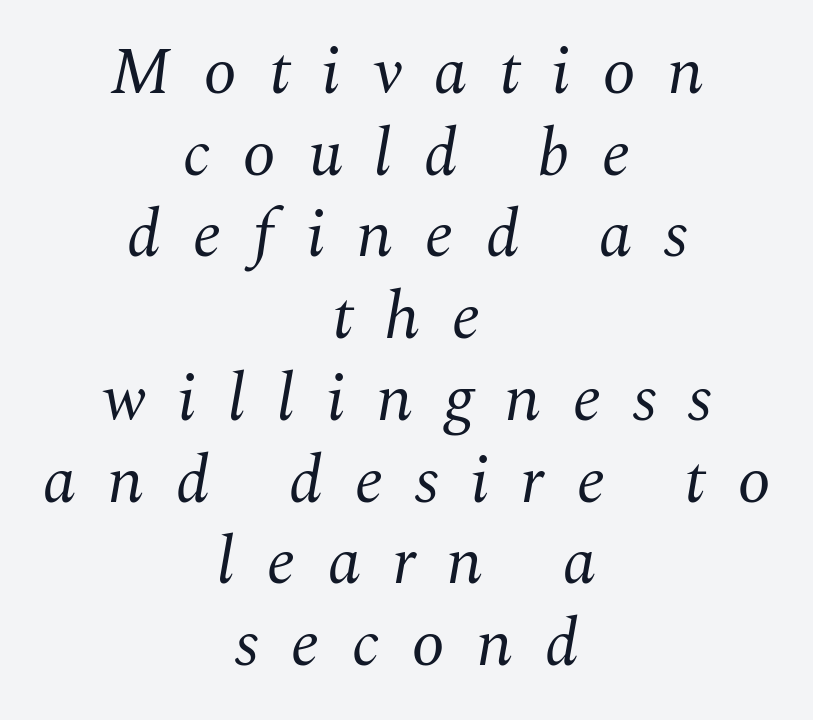
The image shows 67 px regular-weight serif type, italic (leaning right); set centered, line spacing 1.22x, unusually wide letter spacing (+0.47 em), not underlined; medium stroke contrast and a medium x-height.
